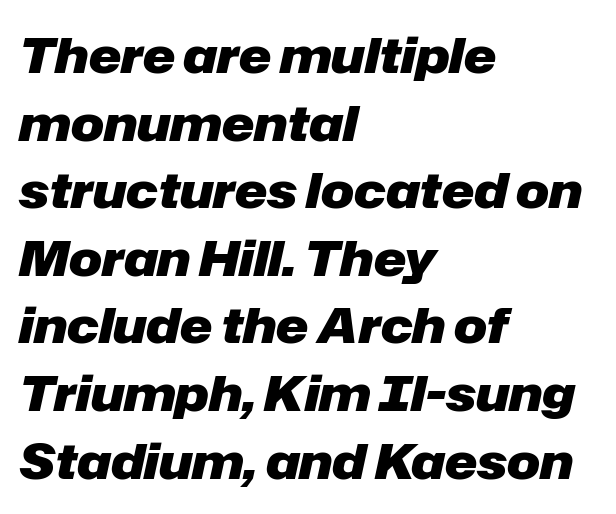
Q: Is the text bold? A: Yes.
Q: Is the text italic (slanted)? A: Yes, it leans right by about 12 degrees.
Q: Is the text underlined? A: No.
Q: How is the paragraph aligned? A: Left-aligned.
Q: Is the spacing between letters normal or unusually wide? A: Normal.
Q: Is the spacing between lines tight, normal or loose? A: Normal.
Q: Width (condensed, normal, or wide)? A: Normal.
Q: Stroke contrast? A: Low.
Q: x-height? A: Medium.
Q: Monospaced? A: No.
